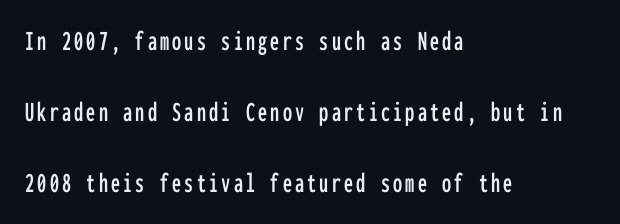
The image shows 29 px condensed sans-serif type, upright, monospaced; set left-aligned, loose line spacing (2.45x), not underlined; low stroke contrast and a medium x-height.
